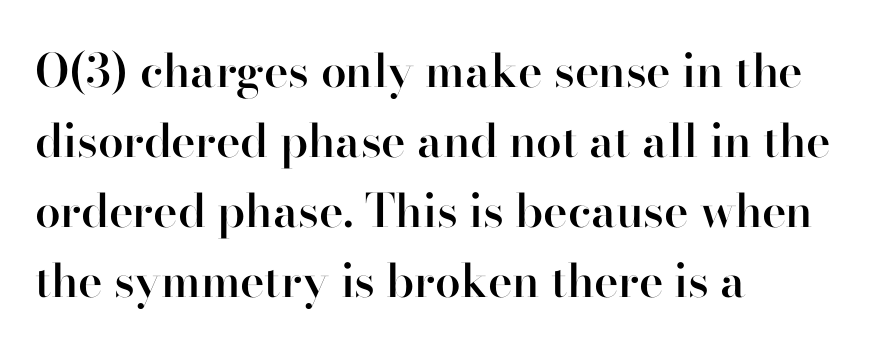
The image shows 46 px semibold serif type, upright; set left-aligned, normal line spacing (1.52x), normal letter spacing, not underlined; high stroke contrast and a small x-height.
